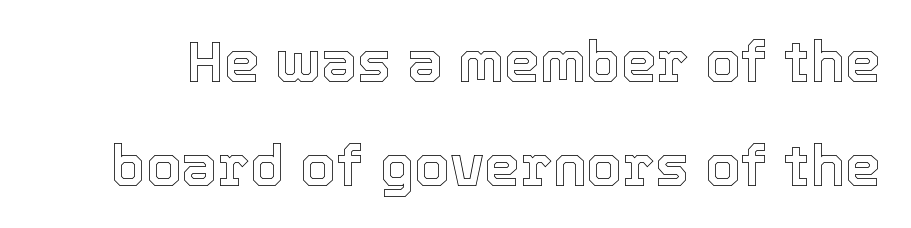
{"italic": "no", "width": "normal", "x_height": "medium", "monospaced": "no", "underline": "no", "line_spacing_ratio": 1.82, "letter_spacing": "normal", "letter_spacing_em": 0.0, "glyph_px": 57}
